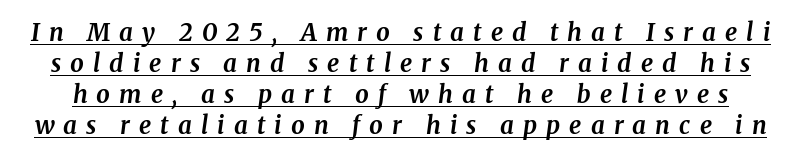
{"italic": "yes", "lean": "right", "slant_degrees": 8, "bold": "yes", "underline": "yes", "line_spacing": "normal", "line_spacing_ratio": 1.29, "letter_spacing": "wide", "letter_spacing_em": 0.38, "glyph_px": 24}
